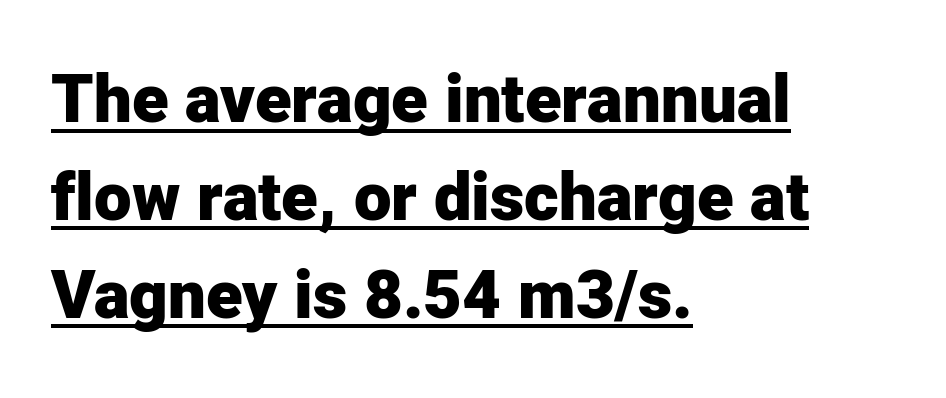
The image shows 67 px heavy sans-serif type, upright; set left-aligned, normal line spacing (1.46x), normal letter spacing, underlined; low stroke contrast and a medium x-height.
